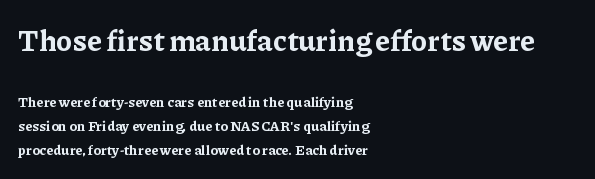
{"serif": "yes", "italic": "no", "bold": "yes", "weight": "bold", "width": "normal", "stroke_contrast": "low", "x_height": "medium", "monospaced": "no", "underline": "no", "align": "left", "line_spacing_ratio": 1.72, "letter_spacing": "normal", "letter_spacing_em": 0.0, "larger_block": "first", "size_ratio": 2.07, "glyph_px": 29}
